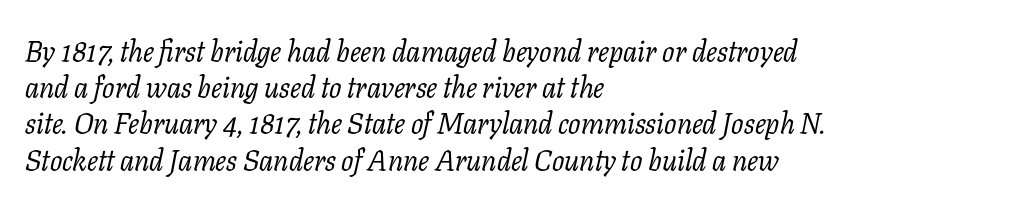
{"serif": "yes", "italic": "yes", "lean": "right", "slant_degrees": 11, "bold": "no", "weight": "regular", "width": "normal", "stroke_contrast": "low", "x_height": "medium", "monospaced": "no", "underline": "no", "align": "left", "line_spacing": "normal", "line_spacing_ratio": 1.25, "letter_spacing": "normal", "letter_spacing_em": 0.0, "glyph_px": 29}
